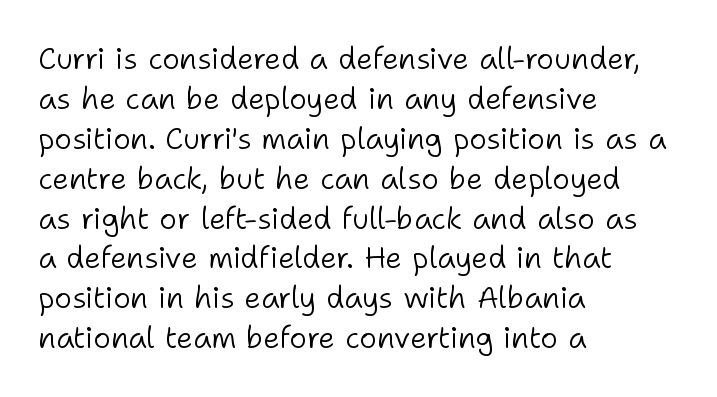
The image shows 30 px light sans-serif type, upright; set left-aligned, normal line spacing (1.33x), normal letter spacing, not underlined; low stroke contrast and a medium x-height.
